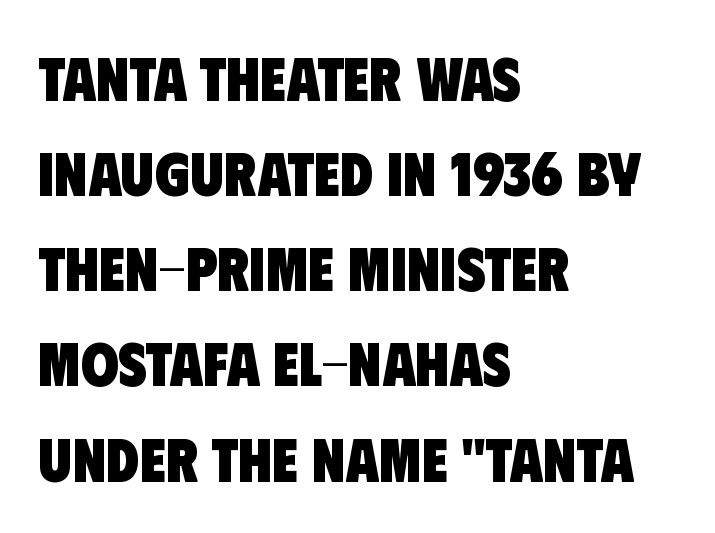
The image shows 61 px heavy, condensed sans-serif type; set left-aligned, normal line spacing (1.56x), normal letter spacing, not underlined; low stroke contrast and a large x-height.
